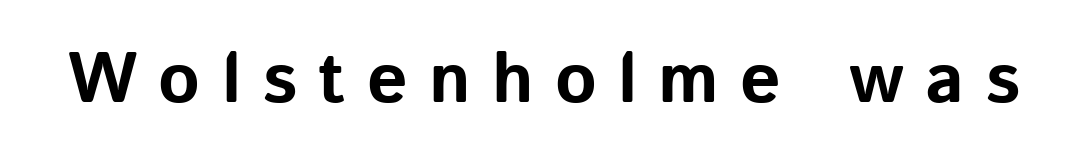
Q: Is the text bold? A: Yes.
Q: Is the text italic (slanted)? A: No, it is upright.
Q: Is the typeface a serif or a sans-serif typeface? A: Sans-serif.
Q: Is the text underlined? A: No.
Q: Is the spacing between letters normal or unusually wide? A: Unusually wide.
Q: Width (condensed, normal, or wide)? A: Normal.
Q: Stroke contrast? A: Low.
Q: x-height? A: Medium.
Q: Monospaced? A: No.
